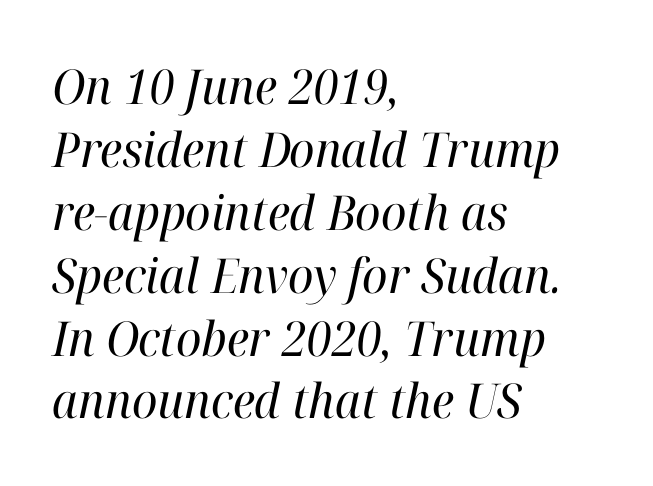
No word sits above an underline. Each line starts at the same left margin while the right side varies. The rendering shows small feet on the letterforms — a serif design. The font is comparable to plain body text, perhaps lighter. There is no visible air inserted between adjacent glyphs. Do the characters align in a grid? No, the font is proportional.
